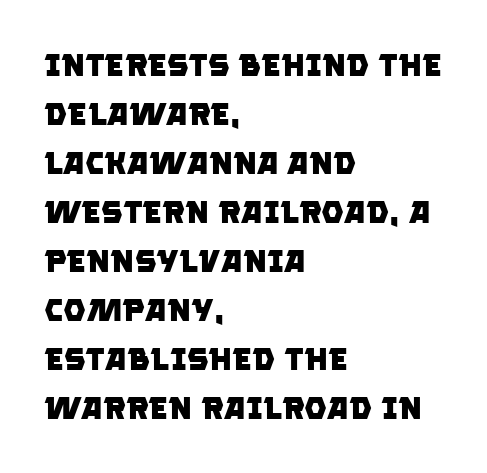
Leading: standard. Anything drawn beneath the words? Only blank space. Compared with a centered layout, this one pins lines to the left instead. The passage shown is typed in a proportional face where columns would drift. Letterform terminals end flat and unadorned throughout the passage. Compared with typical body copy, the letter spacing here is the same.
